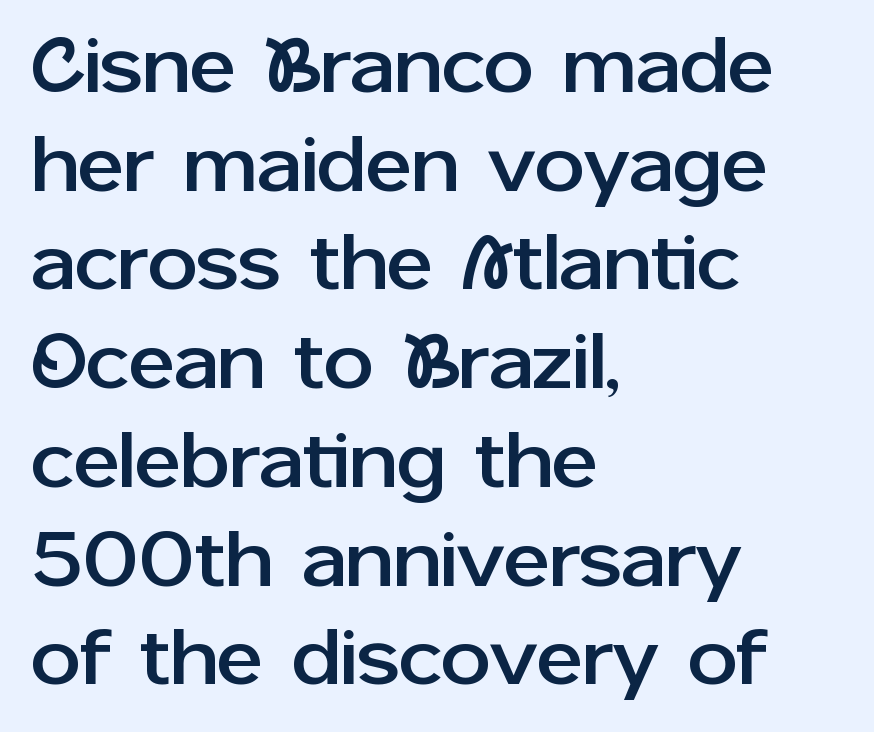
{"serif": "no", "italic": "no", "width": "normal", "stroke_contrast": "low", "x_height": "medium", "monospaced": "no", "underline": "no", "align": "left", "line_spacing": "normal", "line_spacing_ratio": 1.25, "letter_spacing": "normal", "letter_spacing_em": 0.0, "glyph_px": 79}
